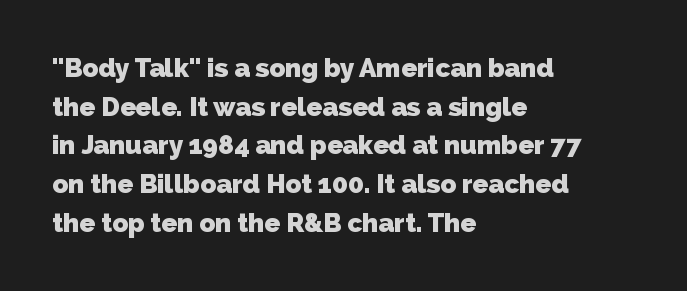
Q: Is the text bold? A: Yes.
Q: Is the text underlined? A: No.
Q: How is the paragraph aligned? A: Left-aligned.
Q: Is the spacing between letters normal or unusually wide? A: Normal.
Q: Is the spacing between lines tight, normal or loose? A: Normal.
